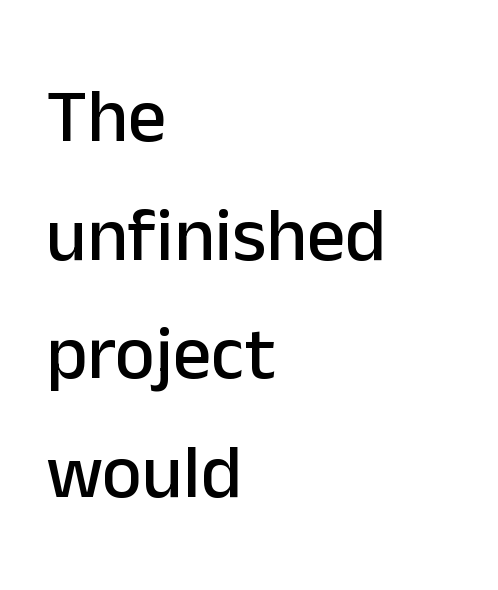
The image shows 76 px sans-serif type, upright; set left-aligned, normal line spacing (1.56x), normal letter spacing, not underlined; low stroke contrast and a medium x-height.
